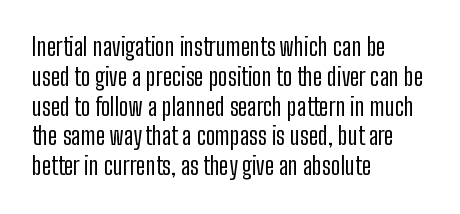
The image shows 24 px text type, upright; set left-aligned, line spacing 1.24x, normal letter spacing, not underlined.
